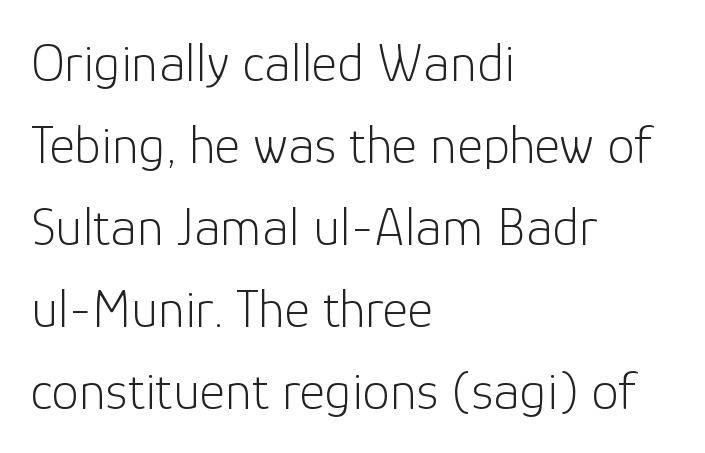
Type style note: lacks serifs. Standard letterfit; no display-style spreading of the glyphs. The space between consecutive lines is moderate. The passage shown is typed in a proportional face where columns would drift. The ragged edge is on the right, which tells us the setting is flush left.
